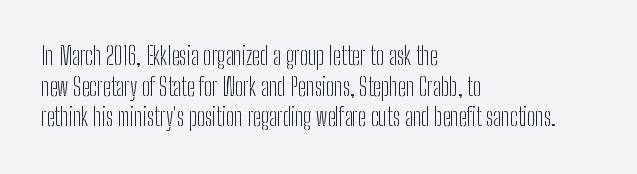
The image shows 24 px text type, upright; set left-aligned, normal line spacing (1.28x), normal letter spacing, not underlined.
